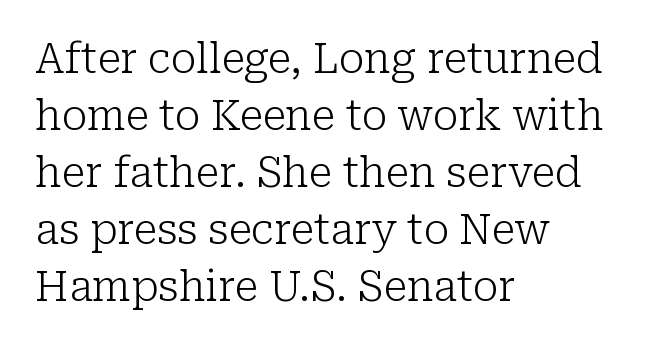
The image shows 41 px light serif type, upright; set left-aligned, normal line spacing (1.39x), normal letter spacing, not underlined; low stroke contrast and a medium x-height.
